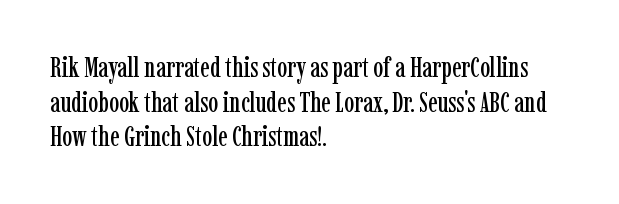
{"serif": "yes", "italic": "no", "width": "condensed", "stroke_contrast": "low", "x_height": "medium", "monospaced": "no", "underline": "no", "align": "left", "line_spacing_ratio": 1.24, "letter_spacing": "normal", "letter_spacing_em": 0.0, "glyph_px": 28}
